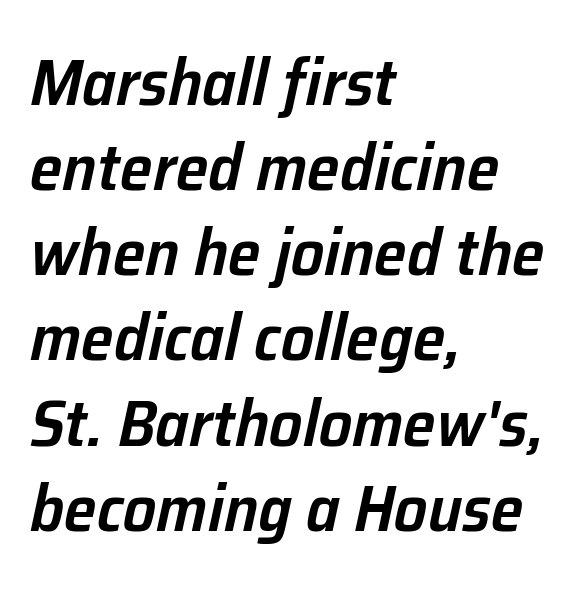
{"italic": "yes", "lean": "right", "slant_degrees": 12, "bold": "semi", "weight": "semibold", "width": "normal", "stroke_contrast": "low", "x_height": "medium", "monospaced": "no", "underline": "no", "align": "left", "line_spacing": "normal", "line_spacing_ratio": 1.29, "letter_spacing": "normal", "letter_spacing_em": 0.0, "glyph_px": 66}
